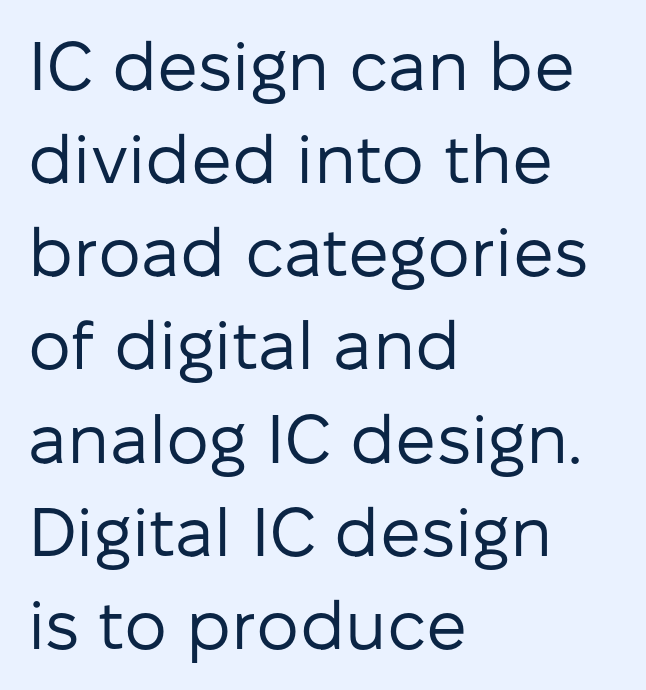
The image shows 68 px regular-weight sans-serif type, upright; set left-aligned, normal line spacing (1.37x), normal letter spacing, not underlined; low stroke contrast and a medium x-height.
